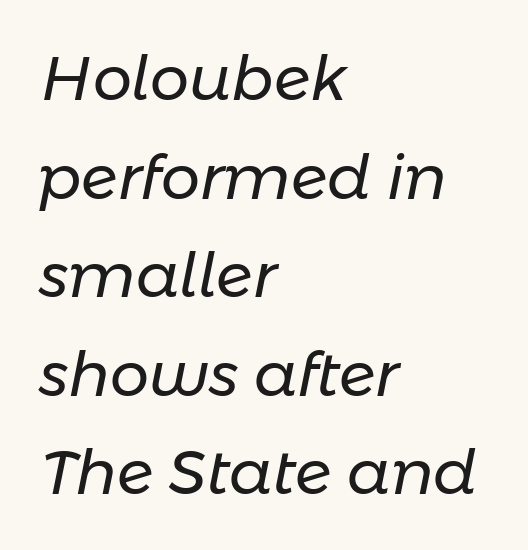
{"italic": "yes", "lean": "right", "slant_degrees": 11, "bold": "no", "weight": "regular", "width": "normal", "stroke_contrast": "low", "x_height": "medium", "monospaced": "no", "underline": "no", "align": "left", "line_spacing": "normal", "line_spacing_ratio": 1.59, "letter_spacing": "normal", "letter_spacing_em": 0.0, "glyph_px": 62}
